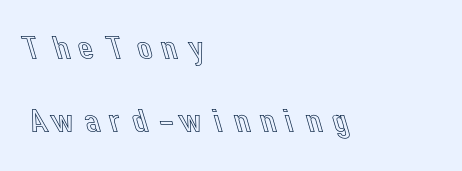
{"width": "normal", "x_height": "medium", "monospaced": "no", "underline": "no", "align": "left", "line_spacing": "loose", "line_spacing_ratio": 2.1, "glyph_px": 35}
